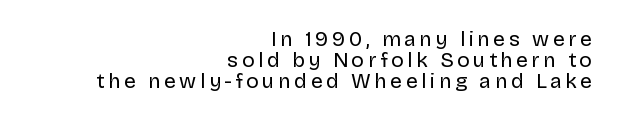
{"italic": "no", "bold": "no", "underline": "no", "align": "right", "line_spacing": "tight", "line_spacing_ratio": 0.99, "glyph_px": 21}
